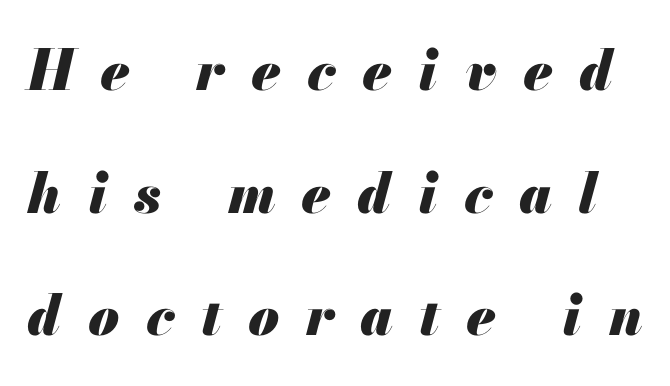
Posture: slanted. Look at the stroke-to-counter ratio: heavy, a bold. Clear beneath every line of the passage. Each letter keeps its own natural width here, so spacing adapts to shape.
